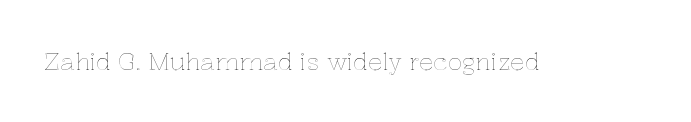
The image shows 24 px text type, upright; set normal letter spacing, not underlined.
